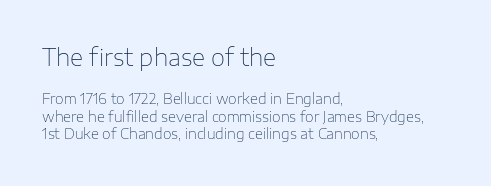
No heavy texture on the line: the type isn't bold. Check the space under the baseline: it is left empty. The passage shown has conventional tracking throughout. This sample is left-justified, so line endings fall wherever the words run out. Italic? Not at all — the glyphs are vertical. The block sitting higher on the canvas is the one with enlarged characters.
